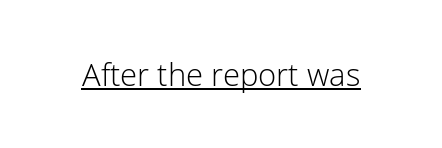
The image shows 31 px light sans-serif type, upright; set normal letter spacing, underlined; low stroke contrast and a medium x-height.
